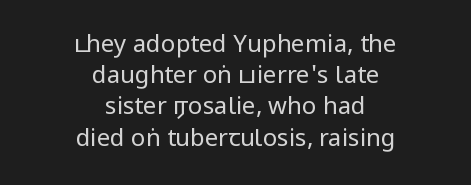
Q: Is the text bold? A: No.
Q: Is the text italic (slanted)? A: No, it is upright.
Q: Is the text underlined? A: No.
Q: How is the paragraph aligned? A: Centered.
Q: Is the spacing between letters normal or unusually wide? A: Normal.
Q: Is the spacing between lines tight, normal or loose? A: Normal.
